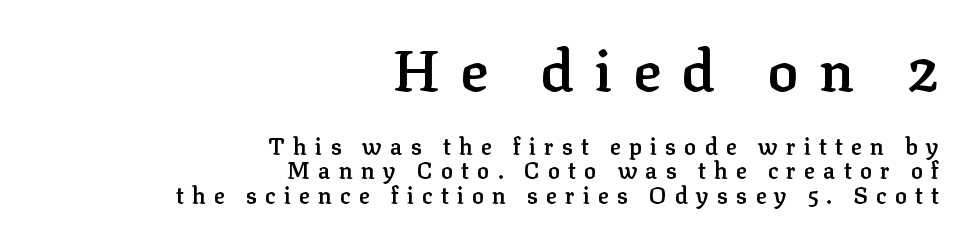
The image shows 58 px semibold serif type, upright; set right-aligned, tight line spacing (1.06x), unusually wide letter spacing (+0.35 em), not underlined; the first (top) block is 2.52x larger; low stroke contrast and a medium x-height.
